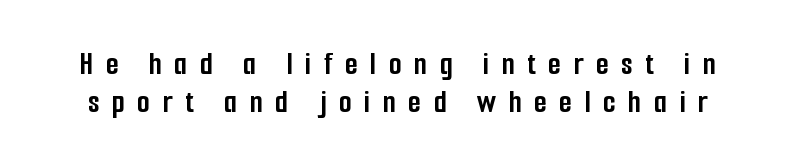
The image shows 33 px semibold, condensed sans-serif type, upright; set tight line spacing (1.15x), unusually wide letter spacing (+0.38 em), not underlined; low stroke contrast and a medium x-height.
